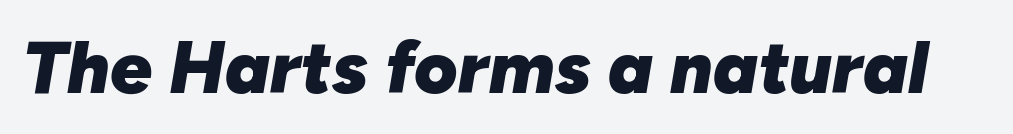
Q: Is the text bold? A: Yes.
Q: Is the text italic (slanted)? A: Yes, it leans right by about 10 degrees.
Q: Is the text underlined? A: No.
Q: Is the spacing between letters normal or unusually wide? A: Normal.
Q: Width (condensed, normal, or wide)? A: Normal.
Q: Stroke contrast? A: Low.
Q: x-height? A: Medium.
Q: Monospaced? A: No.
